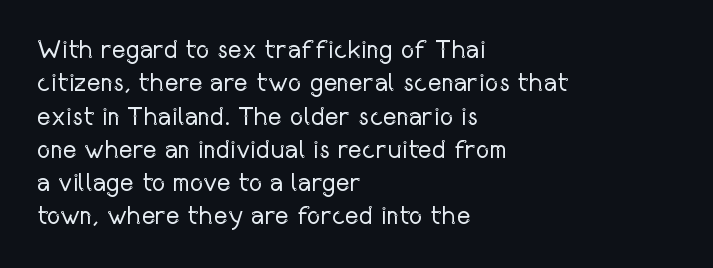
{"italic": "no", "bold": "no", "underline": "no", "align": "left", "line_spacing": "normal", "line_spacing_ratio": 1.28, "letter_spacing": "normal", "letter_spacing_em": 0.0, "glyph_px": 26}
